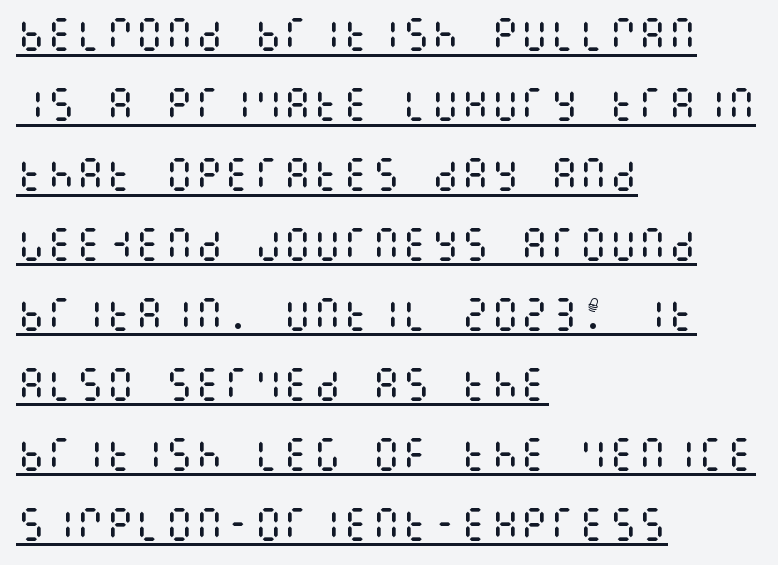
The image shows 37 px regular-weight, condensed type, upright; set left-aligned, line spacing 1.89x, normal letter spacing, underlined; medium stroke contrast and a large x-height.
